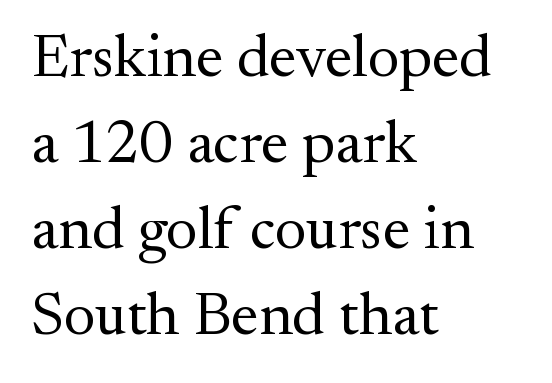
{"serif": "yes", "italic": "no", "bold": "no", "weight": "regular", "width": "normal", "stroke_contrast": "medium", "x_height": "small", "monospaced": "no", "underline": "no", "align": "left", "line_spacing": "normal", "line_spacing_ratio": 1.41, "letter_spacing": "normal", "letter_spacing_em": 0.0, "glyph_px": 61}
